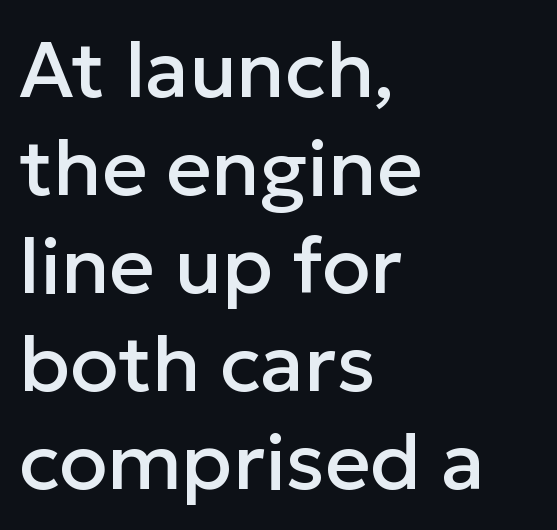
{"serif": "no", "italic": "no", "width": "normal", "stroke_contrast": "low", "x_height": "medium", "monospaced": "no", "underline": "no", "align": "left", "line_spacing_ratio": 1.24, "letter_spacing": "normal", "letter_spacing_em": 0.0, "glyph_px": 79}
